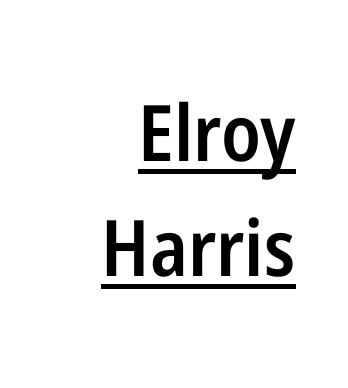
These lines sit exactly where default settings would place them. The lettering is marked with a stroke running underneath it. Here the designer chose a conventional face with non-uniform glyph widths. Line endings align vertically; line beginnings do not. How are the letters spaced? Ordinarily, with no added tracking.
